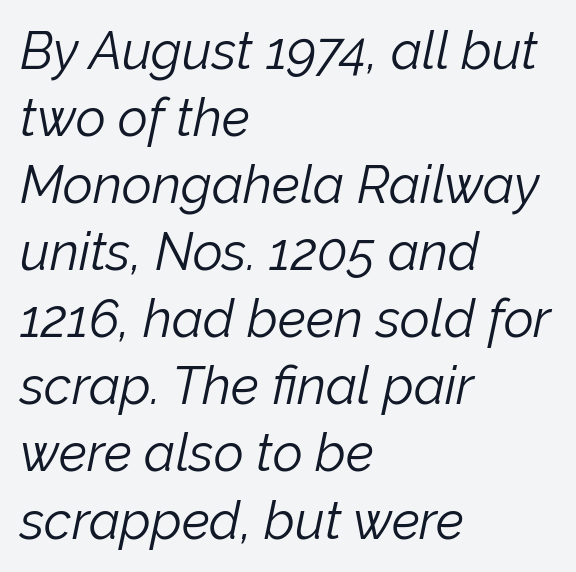
Q: Is the text bold? A: No.
Q: Is the text italic (slanted)? A: Yes, it leans right by about 12 degrees.
Q: Is the text underlined? A: No.
Q: How is the paragraph aligned? A: Left-aligned.
Q: Is the spacing between letters normal or unusually wide? A: Normal.
Q: Is the spacing between lines tight, normal or loose? A: Normal.
Q: Width (condensed, normal, or wide)? A: Normal.
Q: Stroke contrast? A: Low.
Q: x-height? A: Medium.
Q: Monospaced? A: No.
